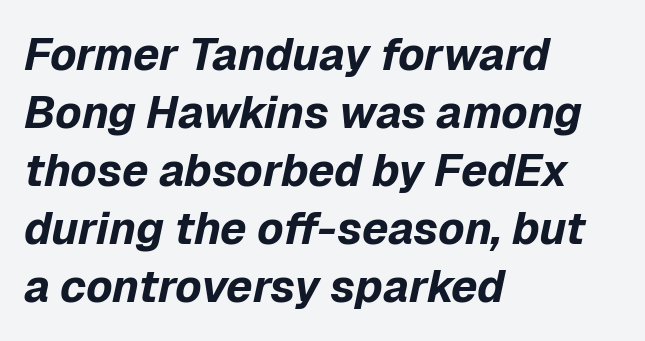
The image shows 45 px bold type, italic (leaning right); set left-aligned, normal line spacing (1.29x), normal letter spacing, not underlined; low stroke contrast and a medium x-height.
